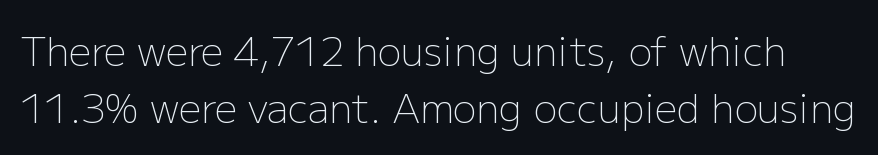
Q: Is the text bold? A: No.
Q: Is the text italic (slanted)? A: No, it is upright.
Q: Is the typeface a serif or a sans-serif typeface? A: Sans-serif.
Q: Is the text underlined? A: No.
Q: Is the spacing between letters normal or unusually wide? A: Normal.
Q: Is the spacing between lines tight, normal or loose? A: Normal.
Q: Width (condensed, normal, or wide)? A: Normal.
Q: Stroke contrast? A: Low.
Q: x-height? A: Medium.
Q: Monospaced? A: No.
